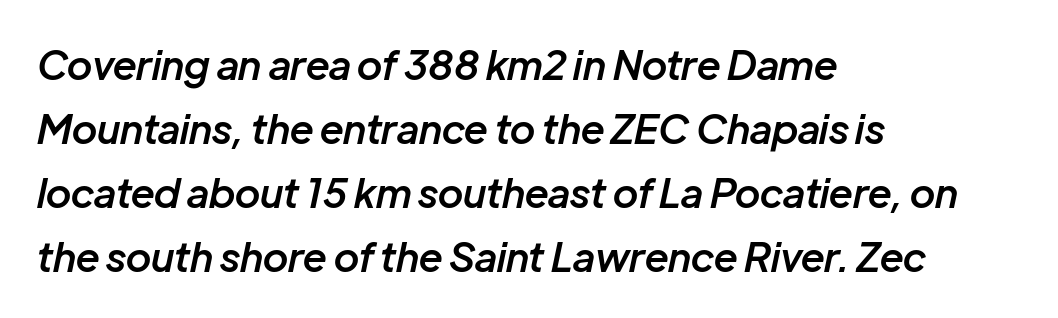
Is the type slanted? Yes — the strokes lean at a clear angle. Proportional: the letters do not fall into vertical columns. Semibold letterforms, between regular and bold. Line starts are locked; line ends wander. Is the letter spacing exaggerated? No — it looks like the ordinary default. The space directly below the letters is spotless.
